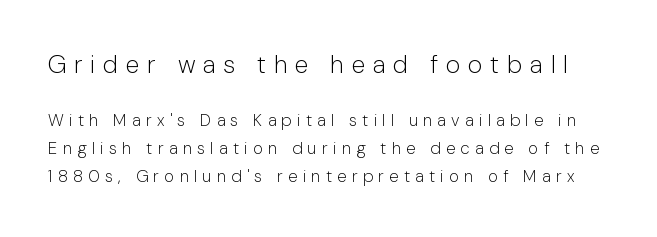
The image shows 25 px text type, upright; set normal line spacing (1.65x), unusually wide letter spacing (+0.31 em), not underlined; the first (top) block is 1.47x larger.
